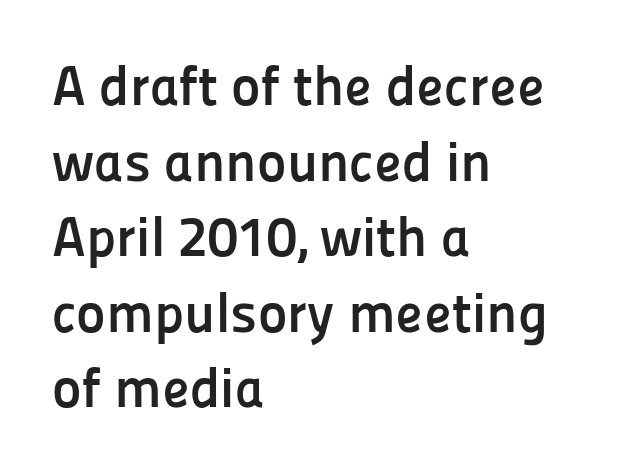
{"serif": "no", "italic": "no", "bold": "yes", "weight": "semibold", "width": "normal", "stroke_contrast": "low", "x_height": "medium", "monospaced": "no", "underline": "no", "align": "left", "line_spacing": "normal", "line_spacing_ratio": 1.35, "letter_spacing": "normal", "letter_spacing_em": 0.0, "glyph_px": 56}
